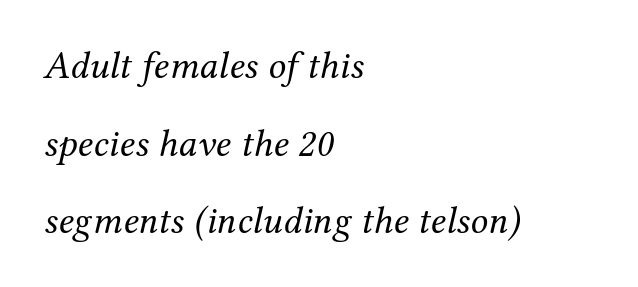
Bold? No — there's no thickening of the strokes. Serifs: yes, visible at the terminals of the letterforms. Proportional: the letters do not fall into vertical columns. Is the block centered? No — it sits flush against the left margin. Short note: letters normally spaced.
